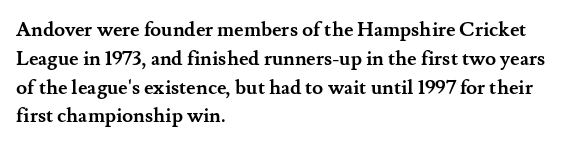
The image shows 20 px bold type, upright; set left-aligned, normal line spacing (1.44x), normal letter spacing, not underlined.
